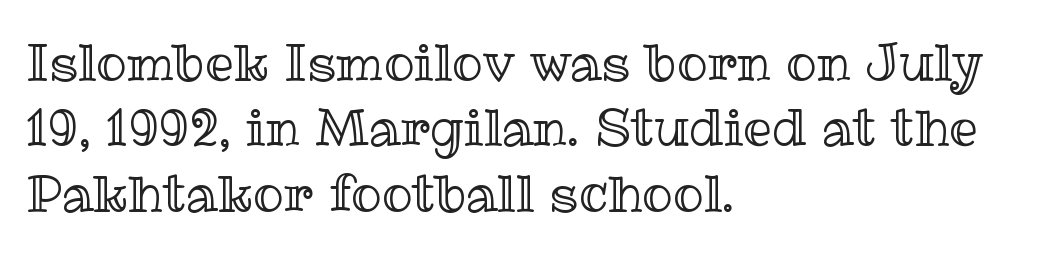
The lettering stays uniformly vertical, giving the passage a roman look. The text block is weighted toward the left margin, trailing off unevenly rightward. Between one letter and the next there's only the usual sliver of space. The strip under each line holds only bare page.
